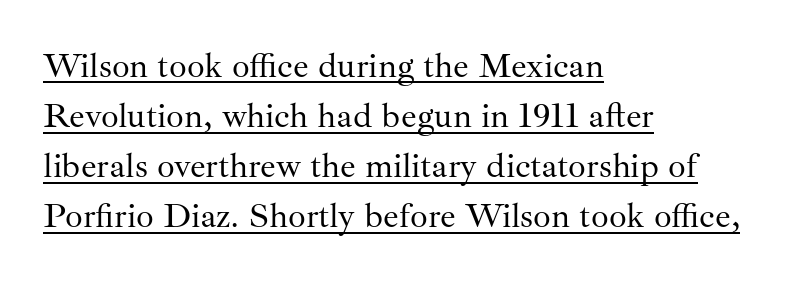
{"serif": "yes", "italic": "no", "bold": "no", "weight": "regular", "width": "normal", "stroke_contrast": "medium", "x_height": "small", "monospaced": "no", "underline": "yes", "align": "left", "line_spacing": "normal", "line_spacing_ratio": 1.43, "letter_spacing": "normal", "letter_spacing_em": 0.0, "glyph_px": 35}
